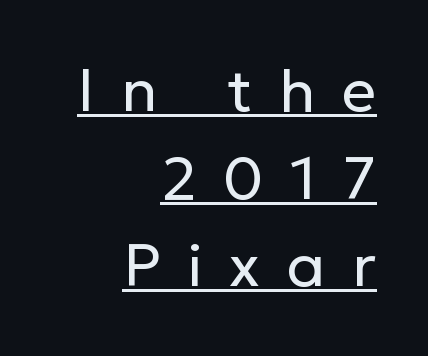
Q: Is the text bold? A: No.
Q: Is the text italic (slanted)? A: No, it is upright.
Q: Is the typeface a serif or a sans-serif typeface? A: Sans-serif.
Q: Is the text underlined? A: Yes.
Q: How is the paragraph aligned? A: Right-aligned.
Q: Is the spacing between letters normal or unusually wide? A: Unusually wide.
Q: Is the spacing between lines tight, normal or loose? A: Normal.
Q: Width (condensed, normal, or wide)? A: Normal.
Q: Stroke contrast? A: Low.
Q: x-height? A: Medium.
Q: Monospaced? A: No.
